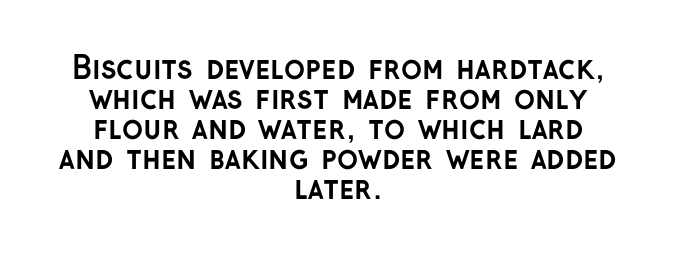
The paragraph has two soft edges and a firm central axis. It's the straight-up-and-down kind of type. Font category for this specimen: sans-serif. Baseline-to-baseline distance is barely more than the letter height. What stands out about the letter spacing? Nothing — it is the standard amount.
